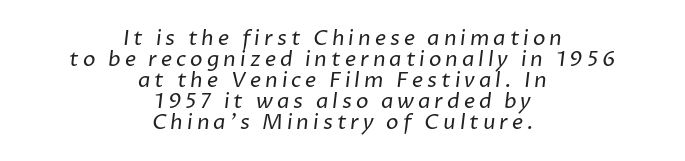
Q: Is the text bold? A: No.
Q: Is the text underlined? A: No.
Q: How is the paragraph aligned? A: Centered.
Q: Is the spacing between lines tight, normal or loose? A: Tight.
